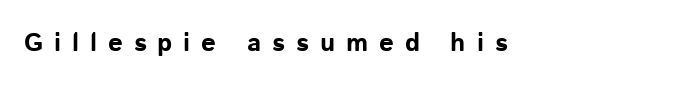
Q: Is the text bold? A: Yes.
Q: Is the text italic (slanted)? A: No, it is upright.
Q: Is the text underlined? A: No.
Q: How is the paragraph aligned? A: Left-aligned.
Q: Is the spacing between letters normal or unusually wide? A: Unusually wide.
